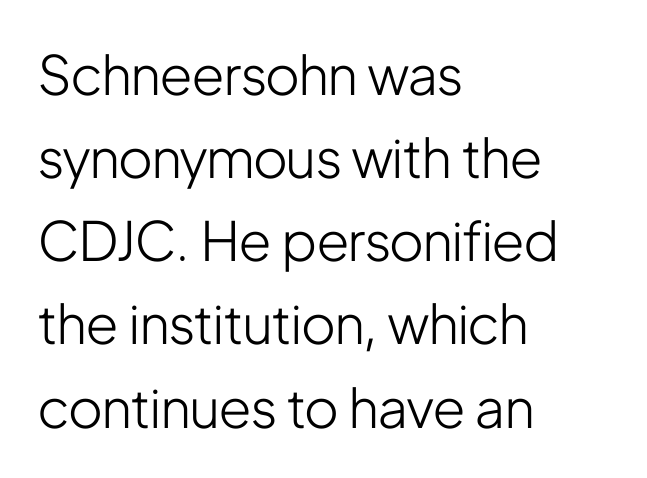
{"serif": "no", "italic": "no", "bold": "no", "weight": "light", "width": "condensed", "stroke_contrast": "low", "x_height": "medium", "monospaced": "no", "underline": "no", "align": "left", "line_spacing": "normal", "line_spacing_ratio": 1.54, "letter_spacing": "normal", "letter_spacing_em": 0.0, "glyph_px": 54}
